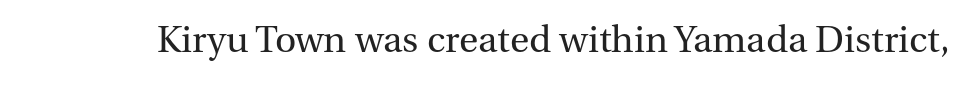
Inter-character spacing is left at the font's built-in metrics. Here the designer chose a conventional face with non-uniform glyph widths. The text was rendered using a seriffed face with decorative stroke endings. The lettering stays uniformly vertical, giving the passage a roman look. Bold? No — there's no thickening of the strokes.
